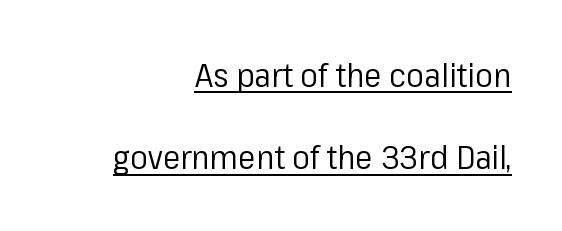
Q: Is the text bold? A: No.
Q: Is the text italic (slanted)? A: No, it is upright.
Q: Is the typeface a serif or a sans-serif typeface? A: Sans-serif.
Q: Is the text underlined? A: Yes.
Q: How is the paragraph aligned? A: Right-aligned.
Q: Is the spacing between letters normal or unusually wide? A: Normal.
Q: Is the spacing between lines tight, normal or loose? A: Loose.
Q: Width (condensed, normal, or wide)? A: Normal.
Q: Stroke contrast? A: Low.
Q: x-height? A: Medium.
Q: Monospaced? A: No.
